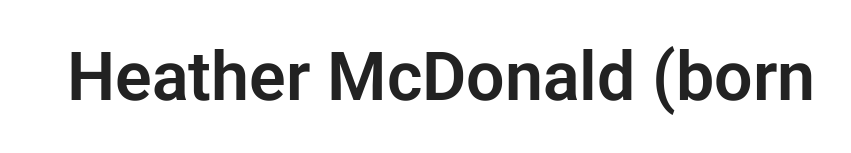
The image shows 68 px sans-serif type, upright; set normal letter spacing, not underlined; low stroke contrast and a medium x-height.
